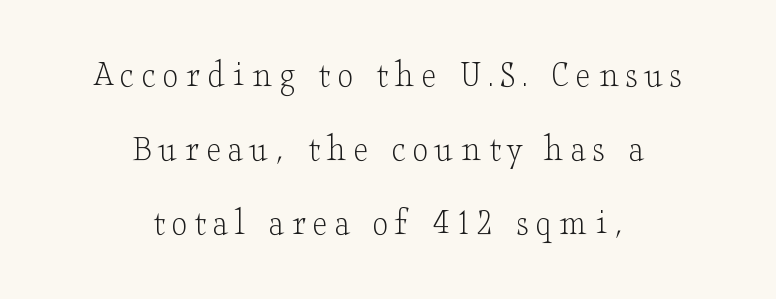
{"serif": "yes", "italic": "no", "bold": "no", "weight": "light", "width": "wide", "stroke_contrast": "low", "x_height": "small", "monospaced": "no", "underline": "no", "align": "center", "line_spacing": "loose", "line_spacing_ratio": 1.9, "glyph_px": 39}
